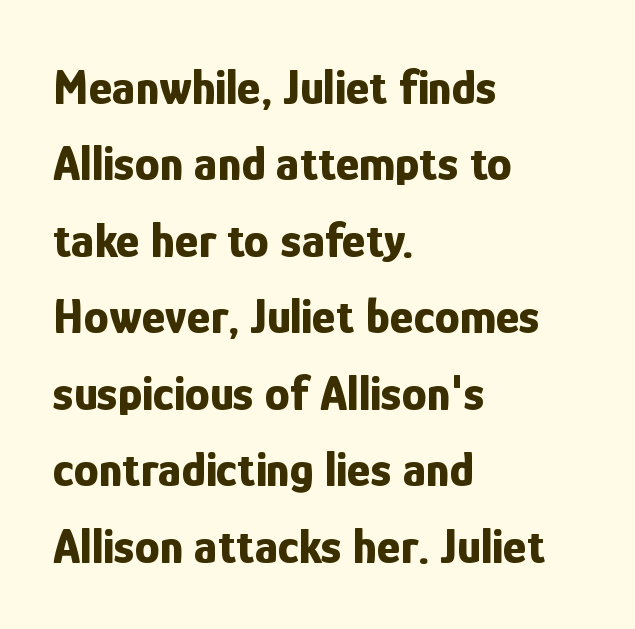
Thick stems and heavy bowls — unmistakably bold. Examine the stroke ends and you'll find no serifs. The face used here is proportionally spaced, like ordinary book or web type. The font's upright variant was chosen for this text. The line-height multiplier appears to be the usual default.
